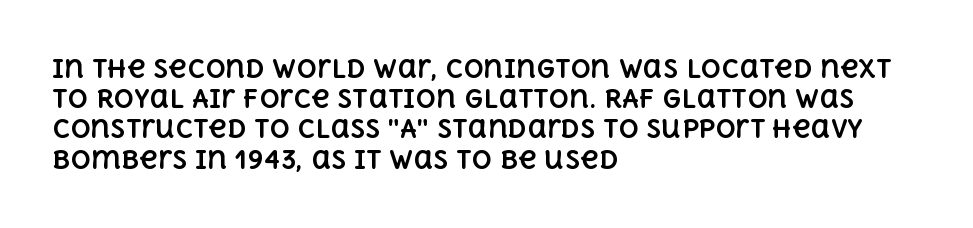
The image shows 25 px bold type, upright; set left-aligned, line spacing 1.21x, normal letter spacing, not underlined.
